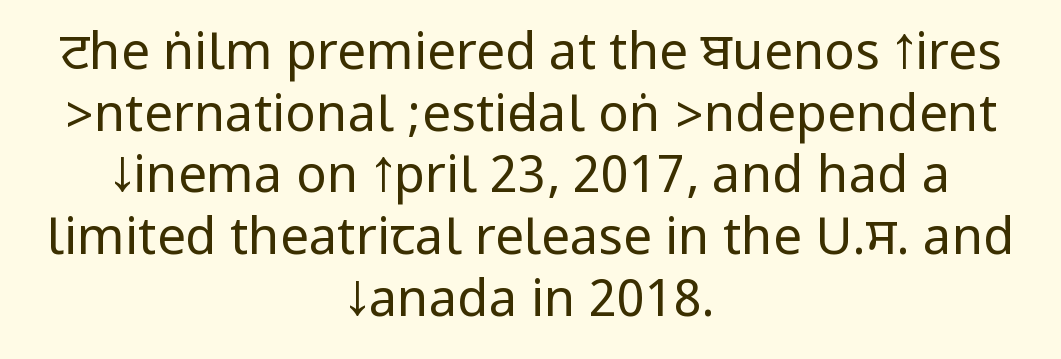
Notice how the passage keeps no hard edge, just a central spine. Unbolded letterforms with no extra heft. This sample uses an upright cut, with every glyph sitting square on the baseline. The letters sit at their default tracking, neither squeezed nor spread. Bare-footed words on every line.
